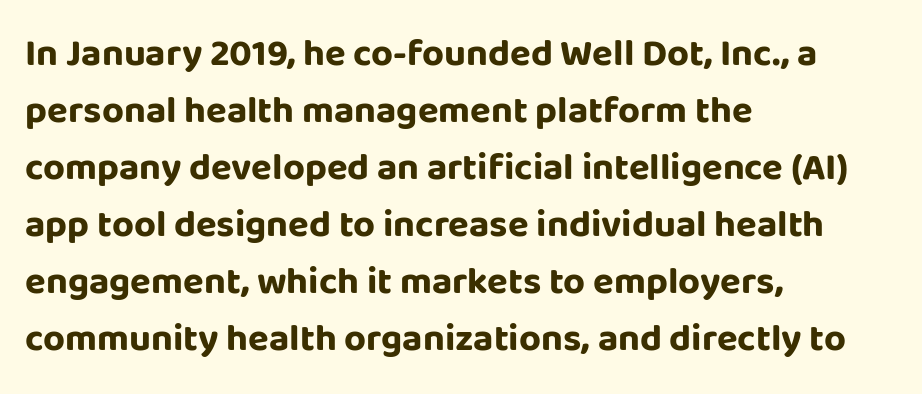
Q: Is the text bold? A: Yes.
Q: Is the text italic (slanted)? A: No, it is upright.
Q: Is the typeface a serif or a sans-serif typeface? A: Sans-serif.
Q: Is the text underlined? A: No.
Q: How is the paragraph aligned? A: Left-aligned.
Q: Is the spacing between letters normal or unusually wide? A: Normal.
Q: Is the spacing between lines tight, normal or loose? A: Normal.
Q: Width (condensed, normal, or wide)? A: Normal.
Q: Stroke contrast? A: Low.
Q: x-height? A: Large.
Q: Monospaced? A: No.
